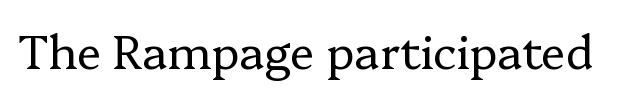
{"serif": "yes", "italic": "no", "bold": "no", "weight": "regular", "width": "normal", "stroke_contrast": "low", "x_height": "medium", "monospaced": "no", "underline": "no", "letter_spacing": "normal", "letter_spacing_em": 0.0, "glyph_px": 46}
